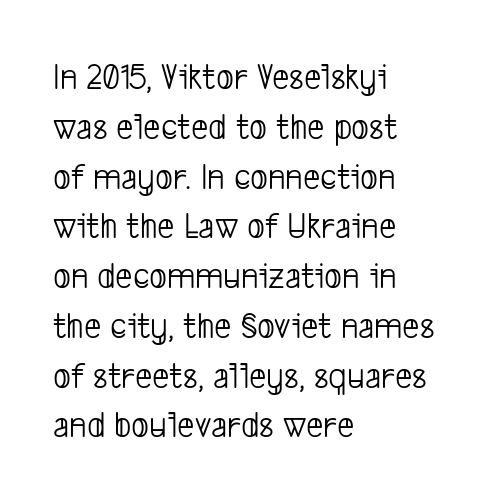
{"serif": "no", "bold": "no", "weight": "light", "width": "condensed", "stroke_contrast": "low", "x_height": "medium", "monospaced": "no", "underline": "no", "align": "left", "line_spacing": "normal", "line_spacing_ratio": 1.31, "letter_spacing": "normal", "letter_spacing_em": 0.0, "glyph_px": 38}
